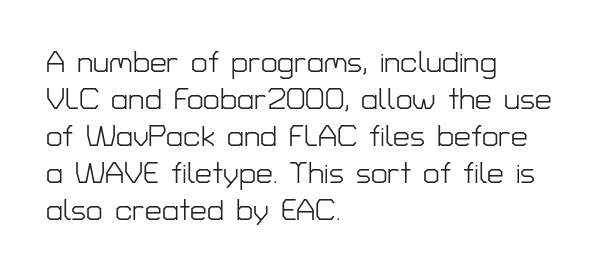
Typeset ragged right — the left edge is the straight one. Glyph-to-glyph distance matches everyday printed text. Think of a printed novel: that variable character pitch is what you see here. Summary of weight: not heavy and not bold. A typesetter would label this face a sans.
